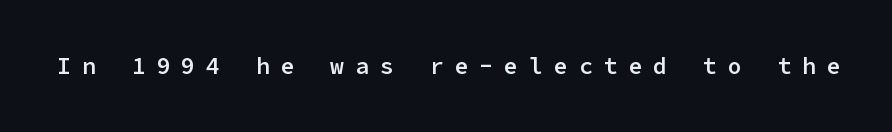
Q: Is the text bold? A: Semi-bold.
Q: Is the text italic (slanted)? A: No, it is upright.
Q: Is the text underlined? A: No.
Q: Is the spacing between letters normal or unusually wide? A: Unusually wide.
